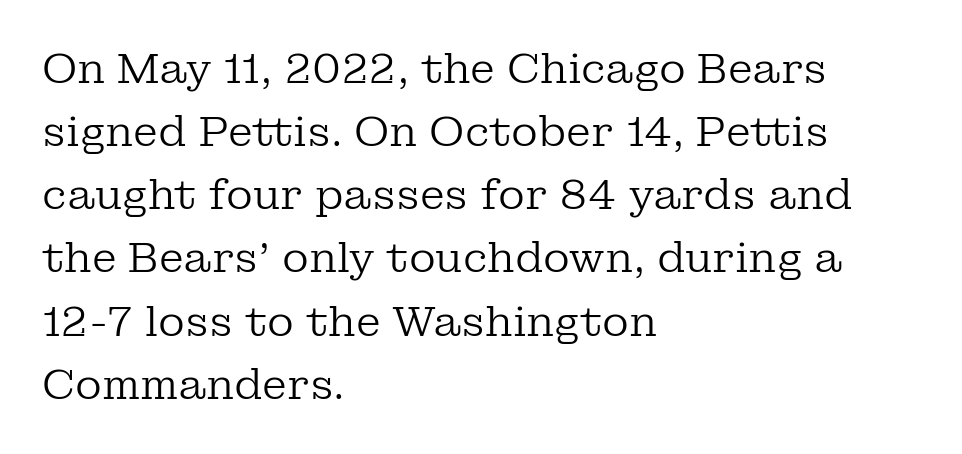
{"serif": "yes", "italic": "no", "bold": "no", "weight": "regular", "width": "normal", "stroke_contrast": "low", "x_height": "medium", "monospaced": "no", "underline": "no", "align": "left", "line_spacing": "normal", "line_spacing_ratio": 1.54, "letter_spacing": "normal", "letter_spacing_em": 0.0, "glyph_px": 41}
